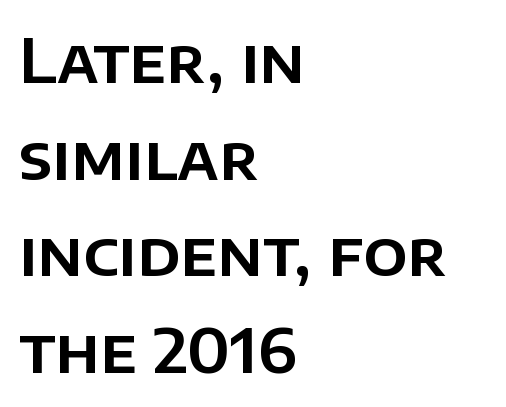
{"serif": "no", "italic": "no", "width": "normal", "stroke_contrast": "low", "x_height": "large", "monospaced": "no", "underline": "no", "align": "left", "line_spacing": "normal", "line_spacing_ratio": 1.56, "letter_spacing": "normal", "letter_spacing_em": 0.0, "glyph_px": 62}
